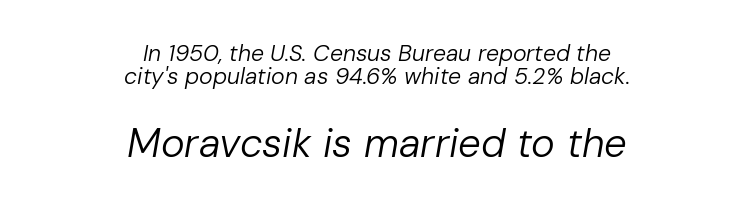
Is this a fixed-width face? No — the glyphs have proportional, varying widths. The designer gave the closing block more size than the opening block. Horizontally, the lines are justified to the midpoint only. Cramped leading. These lines keep a tight, regular rhythm from letter to letter. This rendering features lettering with no underline.
